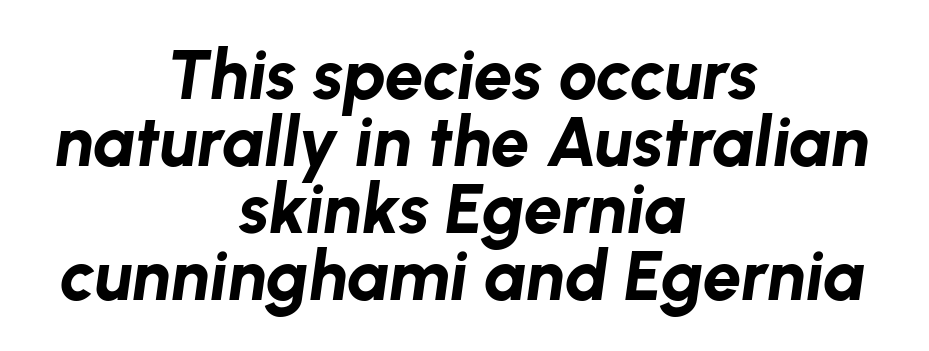
The image shows 69 px bold type, italic (leaning right); set centered, tight line spacing (0.97x), normal letter spacing, not underlined; low stroke contrast and a medium x-height.
